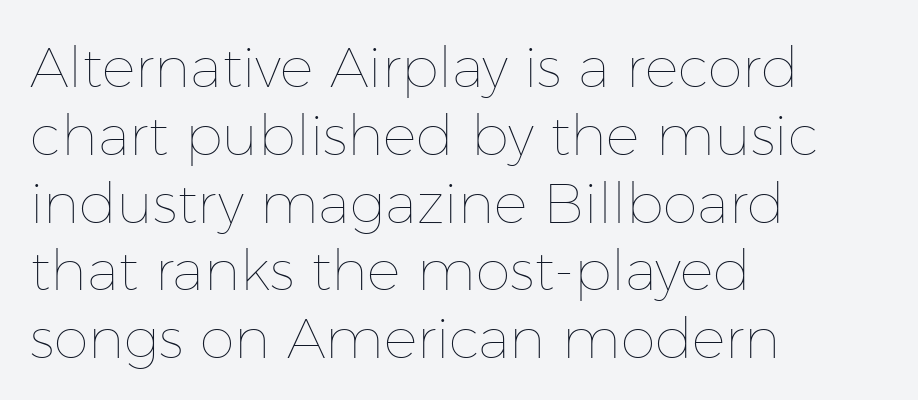
Q: Is the text bold? A: No.
Q: Is the text italic (slanted)? A: No, it is upright.
Q: Is the text underlined? A: No.
Q: How is the paragraph aligned? A: Left-aligned.
Q: Is the spacing between letters normal or unusually wide? A: Normal.
Q: Width (condensed, normal, or wide)? A: Normal.
Q: Stroke contrast? A: Low.
Q: x-height? A: Medium.
Q: Monospaced? A: No.
